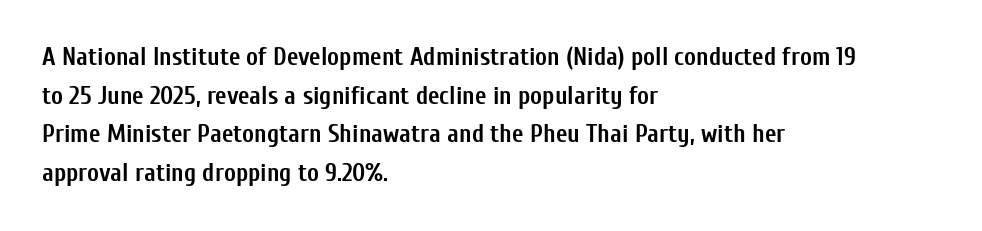
Q: Is the text bold? A: Yes.
Q: Is the text italic (slanted)? A: No, it is upright.
Q: Is the text underlined? A: No.
Q: How is the paragraph aligned? A: Left-aligned.
Q: Is the spacing between letters normal or unusually wide? A: Normal.
Q: Is the spacing between lines tight, normal or loose? A: Normal.
